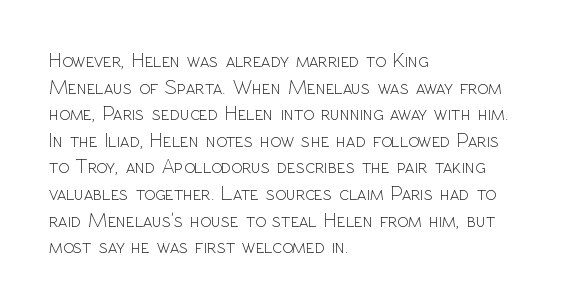
The image shows 20 px text type, upright; set left-aligned, normal line spacing (1.33x), normal letter spacing, not underlined.
